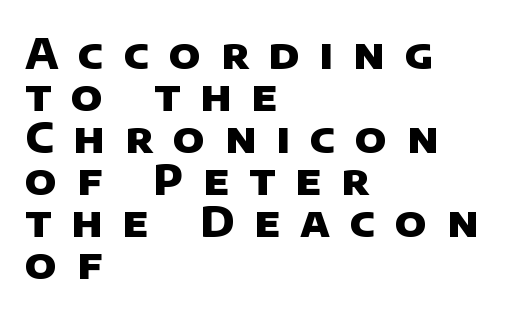
Q: Is the text bold? A: Yes.
Q: Is the typeface a serif or a sans-serif typeface? A: Sans-serif.
Q: Is the text underlined? A: No.
Q: How is the paragraph aligned? A: Left-aligned.
Q: Is the spacing between letters normal or unusually wide? A: Unusually wide.
Q: Is the spacing between lines tight, normal or loose? A: Tight.
Q: Width (condensed, normal, or wide)? A: Normal.
Q: Stroke contrast? A: Low.
Q: x-height? A: Large.
Q: Monospaced? A: No.
